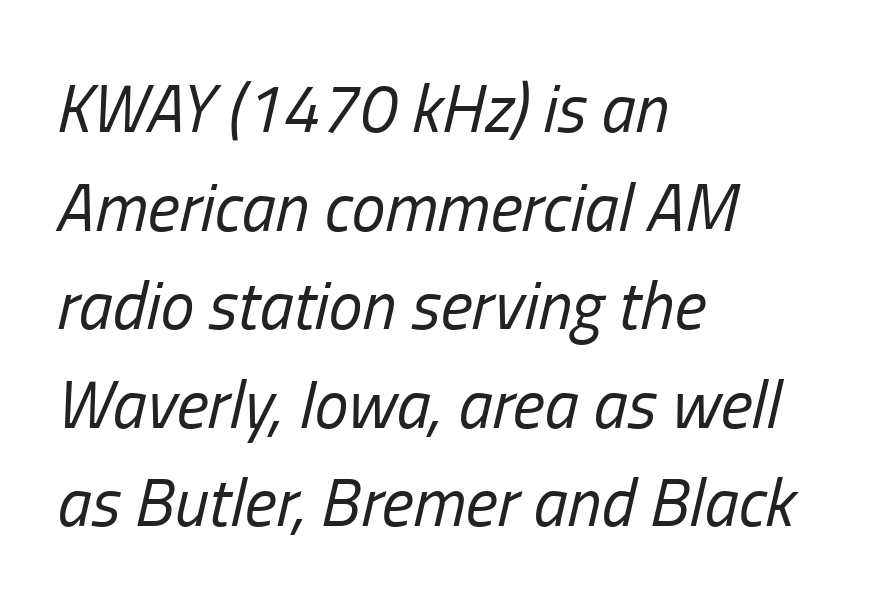
{"italic": "yes", "lean": "right", "slant_degrees": 13, "bold": "no", "weight": "regular", "width": "condensed", "stroke_contrast": "low", "x_height": "medium", "monospaced": "no", "underline": "no", "align": "left", "line_spacing": "normal", "line_spacing_ratio": 1.45, "letter_spacing": "normal", "letter_spacing_em": 0.0, "glyph_px": 68}
